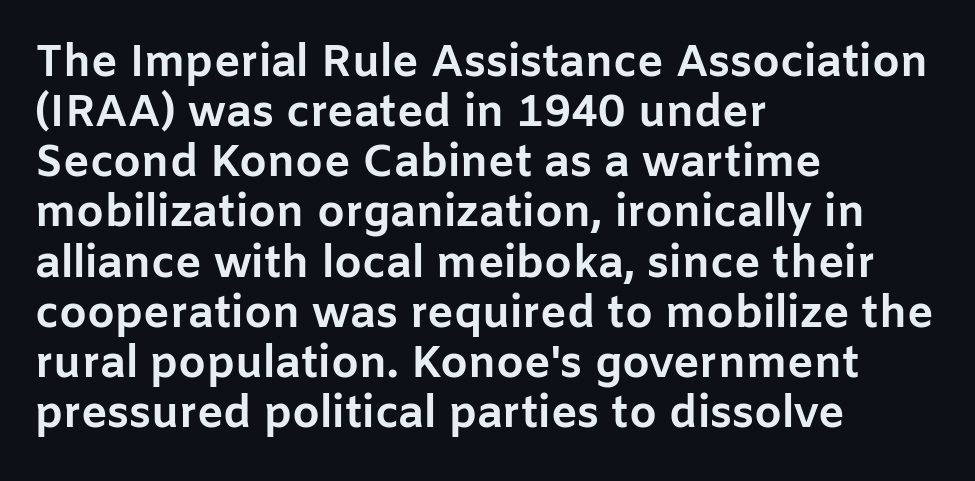
Chunky letters — that's bold for sure. When letters stand straight like this, we call the style roman or upright. The face used here is proportionally spaced, like ordinary book or web type. Words appear dense and cohesive because spacing is normal. Rows of type sit shoulder to shoulder in the vertical direction. These lines are composed in type without serifs.
